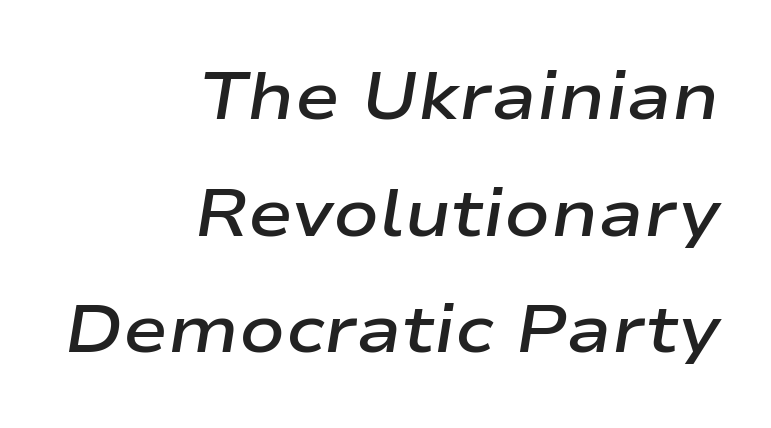
{"italic": "yes", "lean": "right", "slant_degrees": 9, "bold": "semi", "weight": "semibold", "width": "wide", "stroke_contrast": "low", "x_height": "medium", "monospaced": "no", "underline": "no", "align": "right", "line_spacing_ratio": 1.74, "letter_spacing": "normal", "letter_spacing_em": 0.0, "glyph_px": 67}
